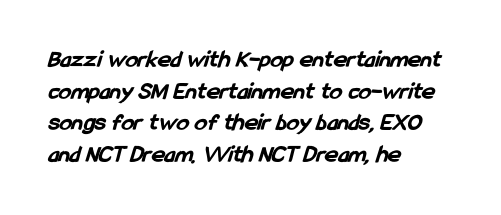
The image shows 25 px bold type; set left-aligned, normal line spacing (1.27x), normal letter spacing, not underlined.
